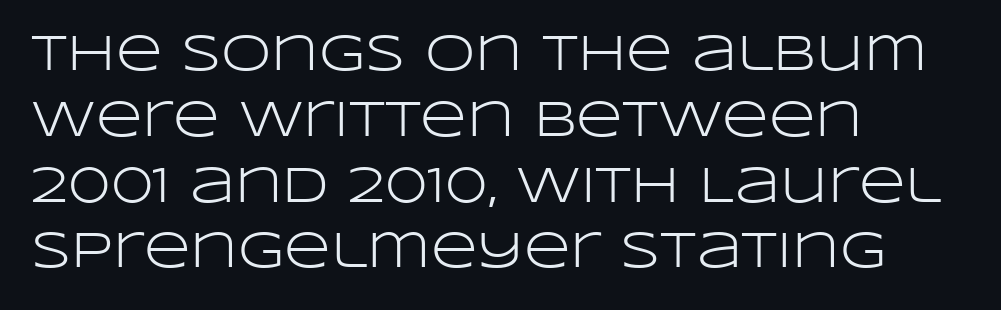
Unlike a traditional serif, this face leaves its strokes unadorned. Glyph-to-glyph distance matches everyday printed text. The vertical gap from one line to the next is medium. Horizontal alignment here is leftward, the default for most running prose. A typesetter would mark this as roman, not italic.
